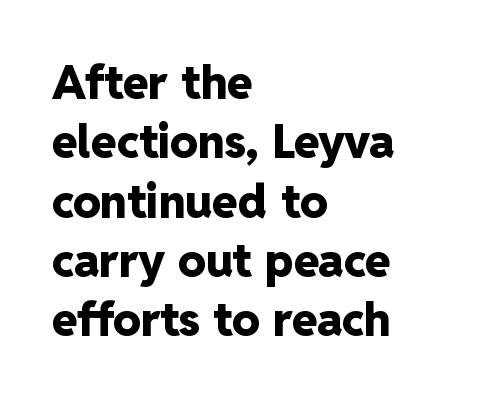
The block of text has a typical density, with ordinary space between rows. Looks like regular typesetting: each glyph gets only the width it needs. I'd describe the lettering as bold — thick and assertive. Posture: upright roman.
